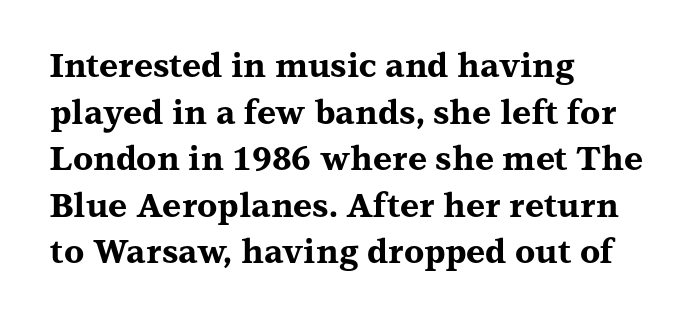
One glance says typical: line gaps are just what's usual. Quick note: underline off. Casual observation: everything's shoved over to the left. The typography opts for an upright posture over an oblique one. The face used here has the dense, thick strokes of a bold.
